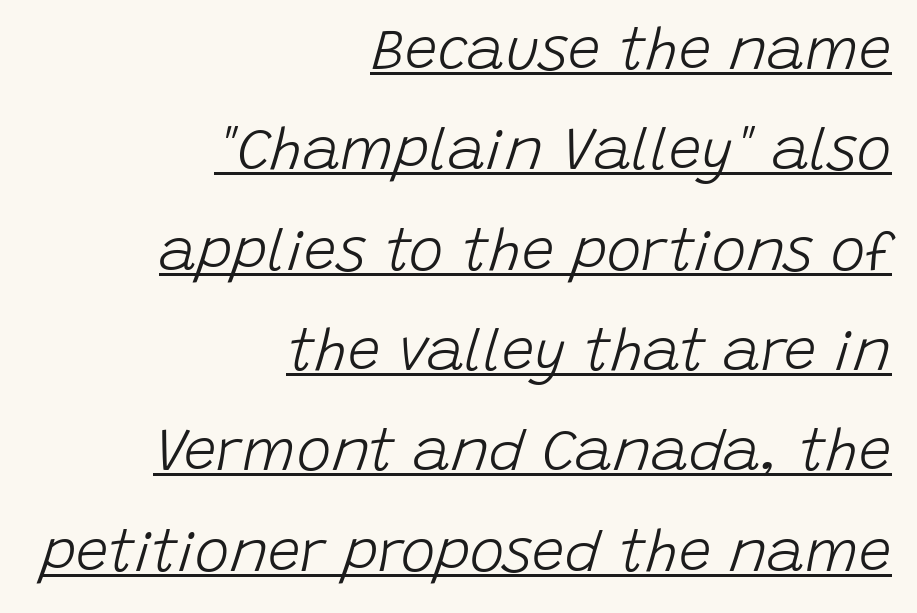
The image shows 58 px light type, italic (leaning right); set right-aligned, line spacing 1.73x, normal letter spacing, underlined; low stroke contrast and a large x-height.
